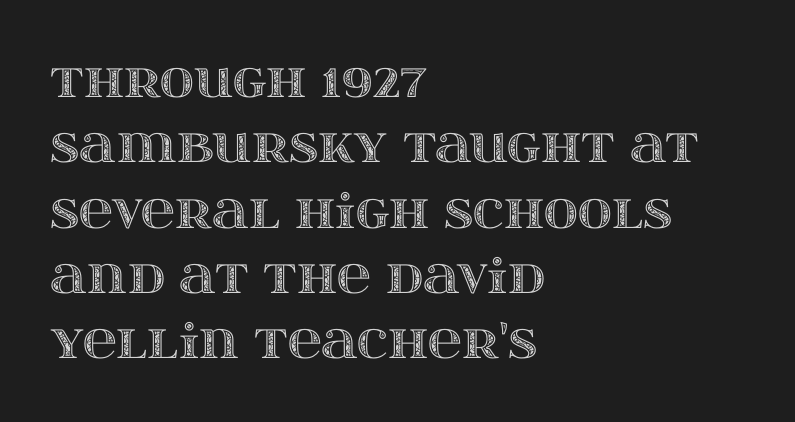
Q: Is the text italic (slanted)? A: No, it is upright.
Q: Is the text underlined? A: No.
Q: How is the paragraph aligned? A: Left-aligned.
Q: Is the spacing between letters normal or unusually wide? A: Normal.
Q: Is the spacing between lines tight, normal or loose? A: Normal.
Q: Width (condensed, normal, or wide)? A: Wide.
Q: x-height? A: Large.
Q: Monospaced? A: No.
